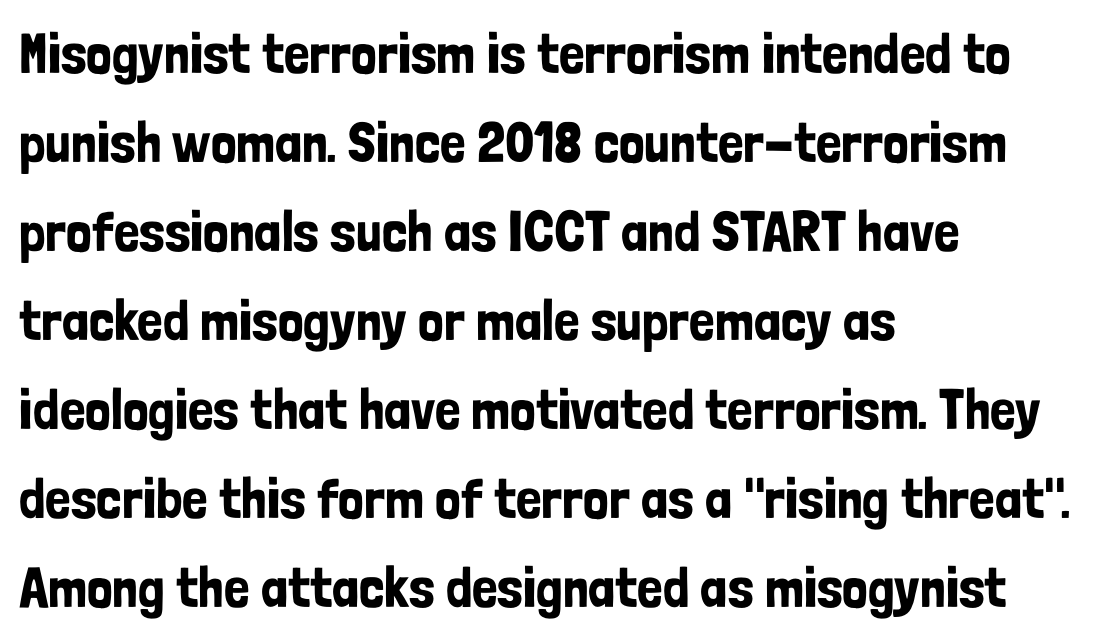
The image shows 57 px condensed sans-serif type, upright; set left-aligned, normal line spacing (1.56x), normal letter spacing, not underlined; low stroke contrast and a medium x-height.
